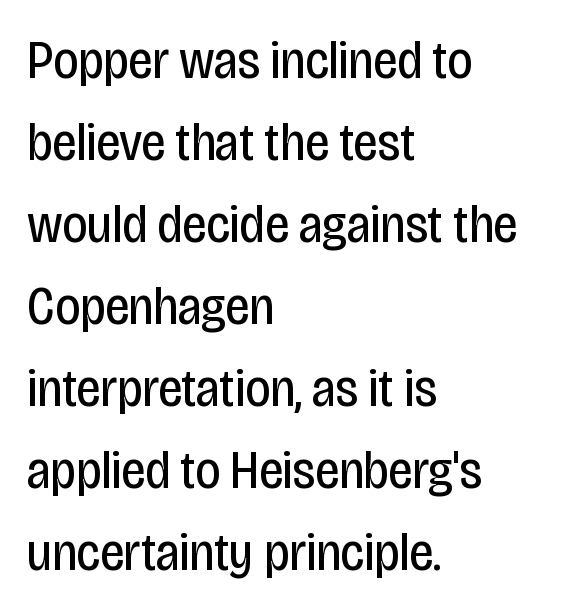
Q: Is the text bold? A: No.
Q: Is the text italic (slanted)? A: No, it is upright.
Q: Is the typeface a serif or a sans-serif typeface? A: Sans-serif.
Q: Is the text underlined? A: No.
Q: How is the paragraph aligned? A: Left-aligned.
Q: Is the spacing between letters normal or unusually wide? A: Normal.
Q: Is the spacing between lines tight, normal or loose? A: Normal.
Q: Width (condensed, normal, or wide)? A: Condensed.
Q: Stroke contrast? A: Low.
Q: x-height? A: Large.
Q: Monospaced? A: No.
